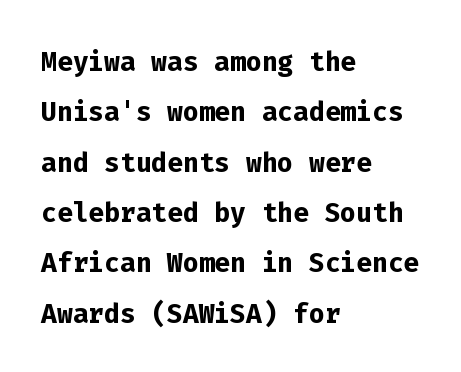
The image shows 37 px semibold sans-serif type, upright, monospaced; set left-aligned, normal line spacing (1.36x), normal letter spacing, not underlined; low stroke contrast and a medium x-height.
